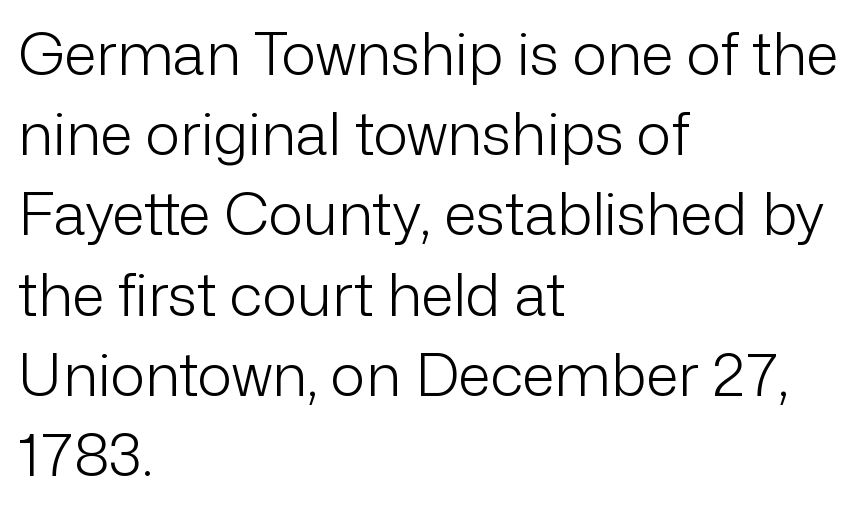
Glance below the letters and you will spot only blank space. Does the lettering tilt? It doesn't — this is upright. Visually the block forms a straight wall on the left and a jagged coastline on the right. This sample uses plain, unmodified letter spacing.
